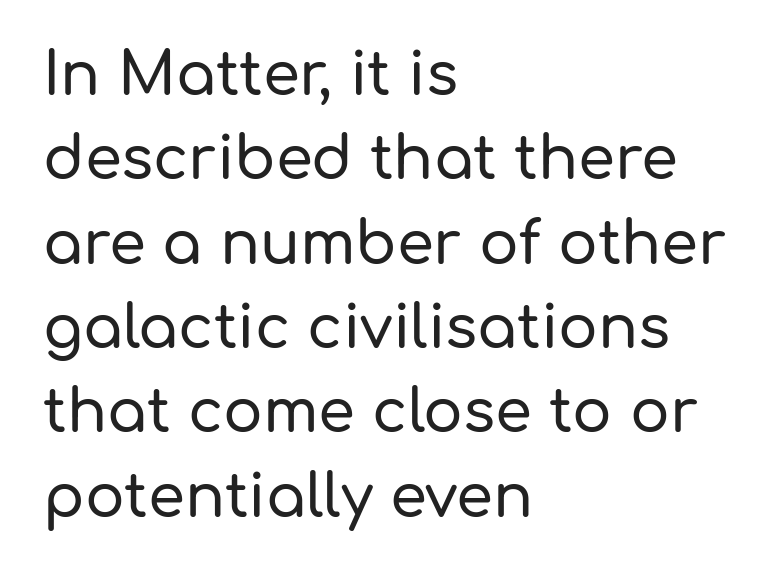
The image shows 59 px sans-serif type, upright; set left-aligned, normal line spacing (1.43x), normal letter spacing, not underlined; low stroke contrast and a medium x-height.
